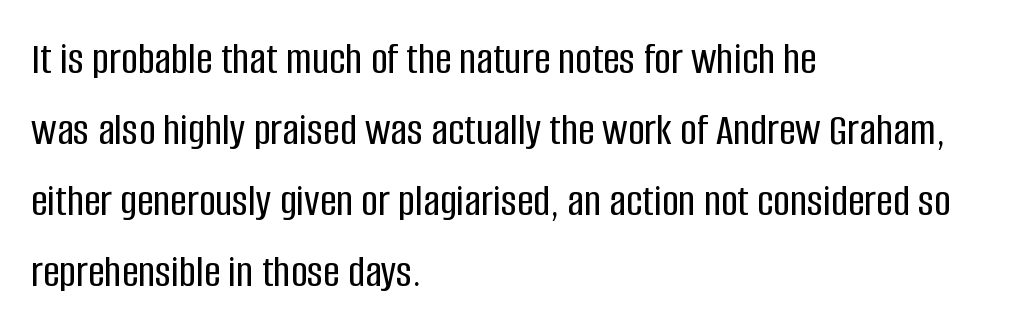
Typeset ragged right — the left edge is the straight one. Unlike italic type, these characters show no tilt at all. Proportional: the letters do not fall into vertical columns. Quick note: interline space is typical.
